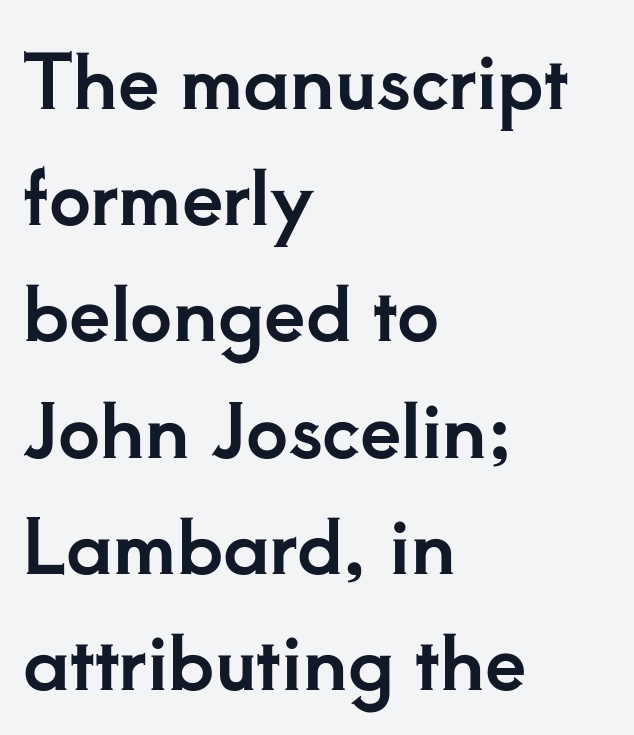
Q: Is the text italic (slanted)? A: No, it is upright.
Q: Is the typeface a serif or a sans-serif typeface? A: Serif.
Q: Is the text underlined? A: No.
Q: How is the paragraph aligned? A: Left-aligned.
Q: Is the spacing between letters normal or unusually wide? A: Normal.
Q: Is the spacing between lines tight, normal or loose? A: Normal.
Q: Width (condensed, normal, or wide)? A: Normal.
Q: Stroke contrast? A: Low.
Q: x-height? A: Small.
Q: Monospaced? A: No.
